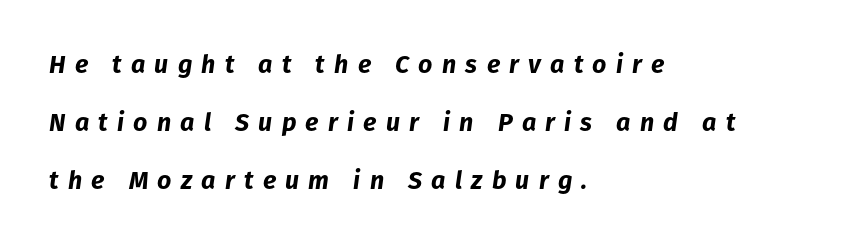
The image shows 25 px bold type, italic (leaning right); set left-aligned, loose line spacing (2.32x), unusually wide letter spacing (+0.37 em), not underlined.
